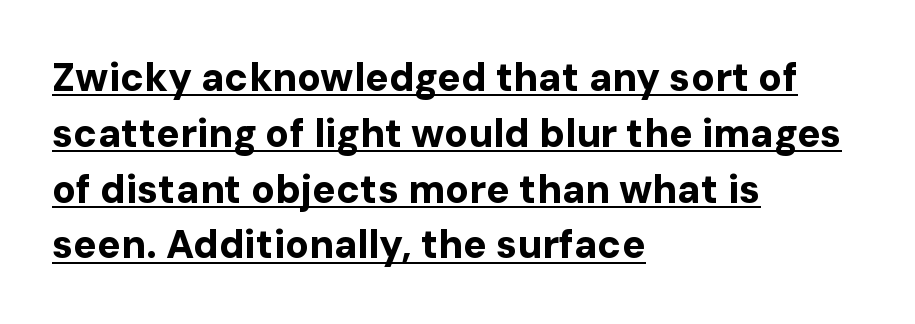
Q: Is the text bold? A: Yes.
Q: Is the text italic (slanted)? A: No, it is upright.
Q: Is the typeface a serif or a sans-serif typeface? A: Sans-serif.
Q: Is the text underlined? A: Yes.
Q: How is the paragraph aligned? A: Left-aligned.
Q: Is the spacing between letters normal or unusually wide? A: Normal.
Q: Is the spacing between lines tight, normal or loose? A: Normal.
Q: Width (condensed, normal, or wide)? A: Normal.
Q: Stroke contrast? A: Low.
Q: x-height? A: Medium.
Q: Monospaced? A: No.
